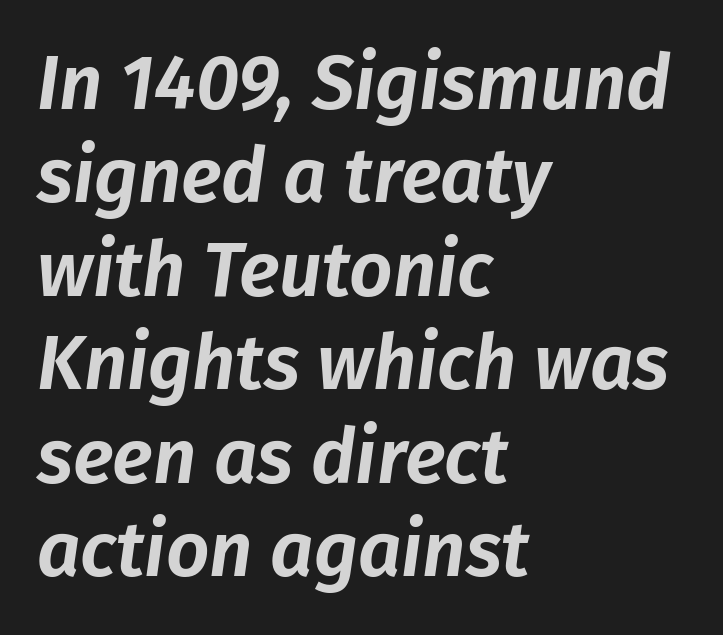
The image shows 76 px text type, italic (leaning right); set left-aligned, line spacing 1.23x, normal letter spacing, not underlined; low stroke contrast and a medium x-height.
